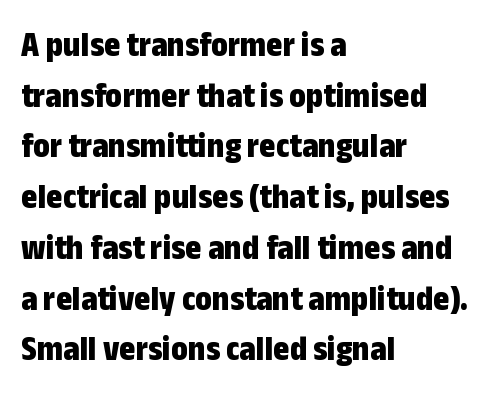
The rendering uses natural spacing where letterforms have individual widths. Is this a sans? Yes — the strokes have no serifs. You can tell it's not italic because the verticals are truly vertical. Is there much room between lines? A standard amount, neither cramped nor airy. If you drew a ruler down the left edge, every line would touch it. Lines of text with bare space underneath.
